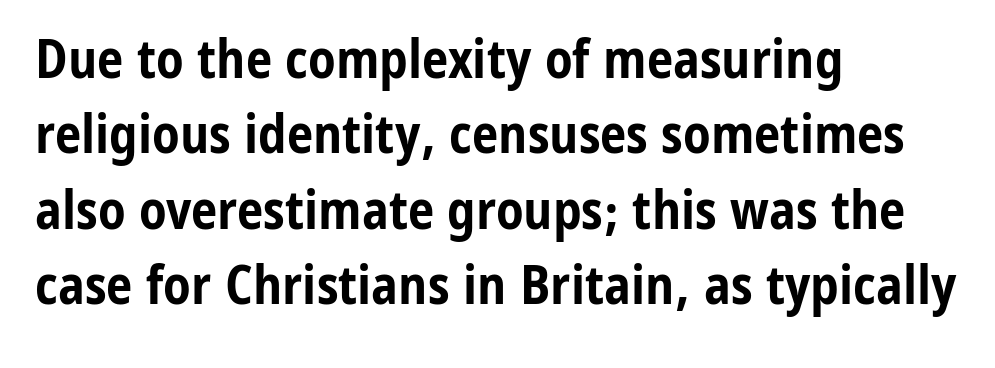
The image shows 53 px bold, condensed sans-serif type, upright; set left-aligned, normal line spacing (1.42x), normal letter spacing, not underlined; low stroke contrast and a medium x-height.
